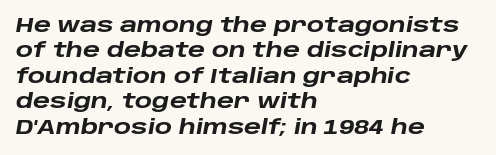
What stands out about the letter spacing? Nothing — it is the standard amount. A student would call this left alignment; a typographer would say flush left, rag right. The specimen omits any rule beneath the text block's lines. Reading down the column, the eye jumps a familiar distance to each next line. Emphasis-style slanted type is in use. Thick stems and heavy bowls — unmistakably bold.
